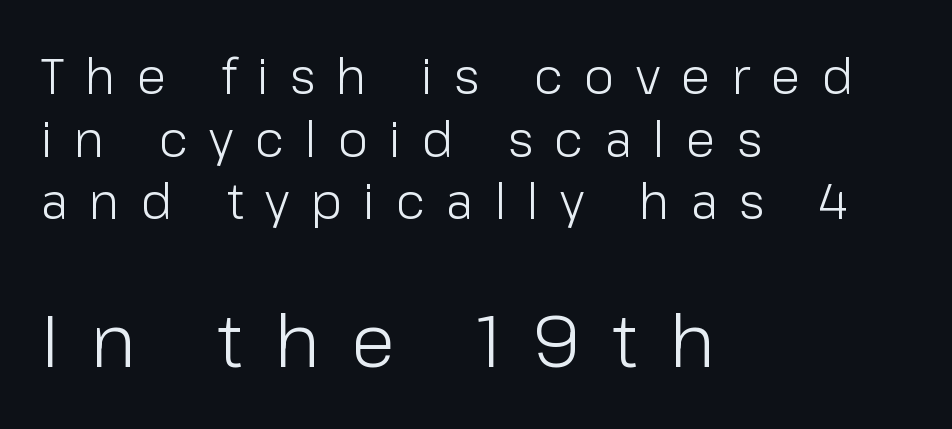
{"serif": "no", "italic": "no", "bold": "no", "weight": "light", "width": "normal", "stroke_contrast": "low", "x_height": "medium", "monospaced": "no", "underline": "no", "align": "left", "line_spacing": "normal", "line_spacing_ratio": 1.28, "letter_spacing": "wide", "letter_spacing_em": 0.43, "larger_block": "second", "size_ratio": 1.49, "glyph_px": 73}
